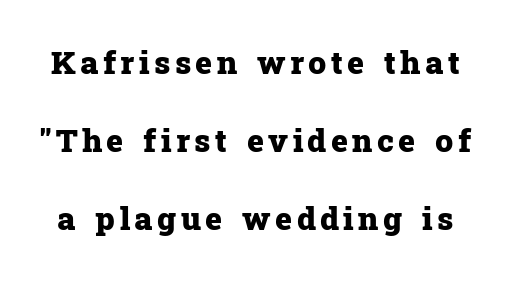
The image shows 32 px heavy serif type, upright; set loose line spacing (2.44x), not underlined; low stroke contrast and a medium x-height.
